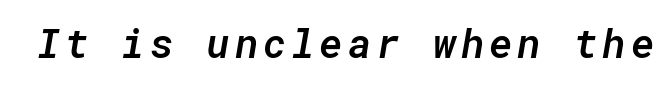
{"italic": "yes", "lean": "right", "slant_degrees": 10, "bold": "semi", "weight": "semibold", "width": "normal", "stroke_contrast": "low", "x_height": "medium", "monospaced": "yes", "underline": "no", "glyph_px": 40}
